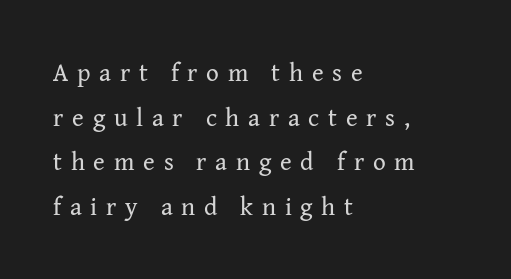
Q: Is the text bold? A: No.
Q: Is the text italic (slanted)? A: No, it is upright.
Q: Is the text underlined? A: No.
Q: How is the paragraph aligned? A: Left-aligned.
Q: Is the spacing between letters normal or unusually wide? A: Unusually wide.
